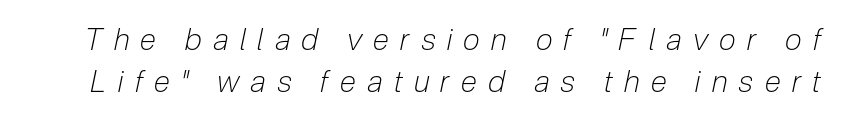
The space beneath each line is pristine and unruled. A typesetter would call this heavily tracked-out type. A quiet, ordinary-to-light weight characterises the typeface. Interline gaps are of average width in this sample. Varying glyph widths throughout — classic text-font behaviour. It's the slanting kind of type.
